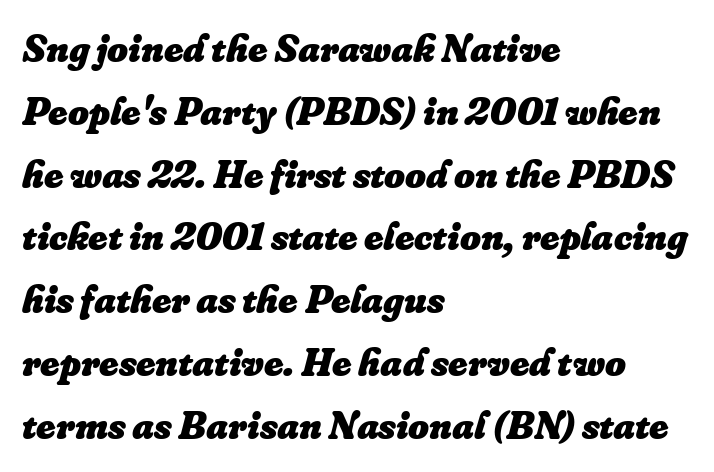
{"italic": "yes", "lean": "right", "slant_degrees": 16, "bold": "yes", "weight": "heavy", "width": "normal", "stroke_contrast": "low", "x_height": "small", "monospaced": "no", "underline": "no", "align": "left", "line_spacing": "normal", "line_spacing_ratio": 1.57, "letter_spacing": "normal", "letter_spacing_em": 0.0, "glyph_px": 40}
